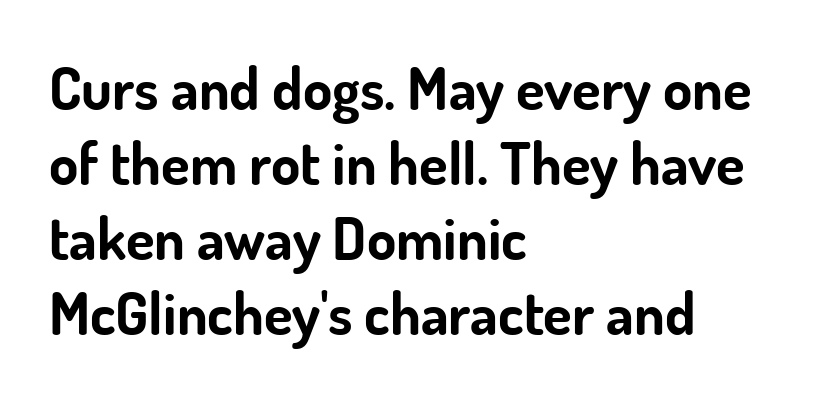
{"serif": "no", "italic": "no", "bold": "yes", "weight": "bold", "width": "normal", "stroke_contrast": "low", "x_height": "small", "monospaced": "no", "underline": "no", "align": "left", "line_spacing": "normal", "line_spacing_ratio": 1.27, "letter_spacing": "normal", "letter_spacing_em": 0.0, "glyph_px": 59}
